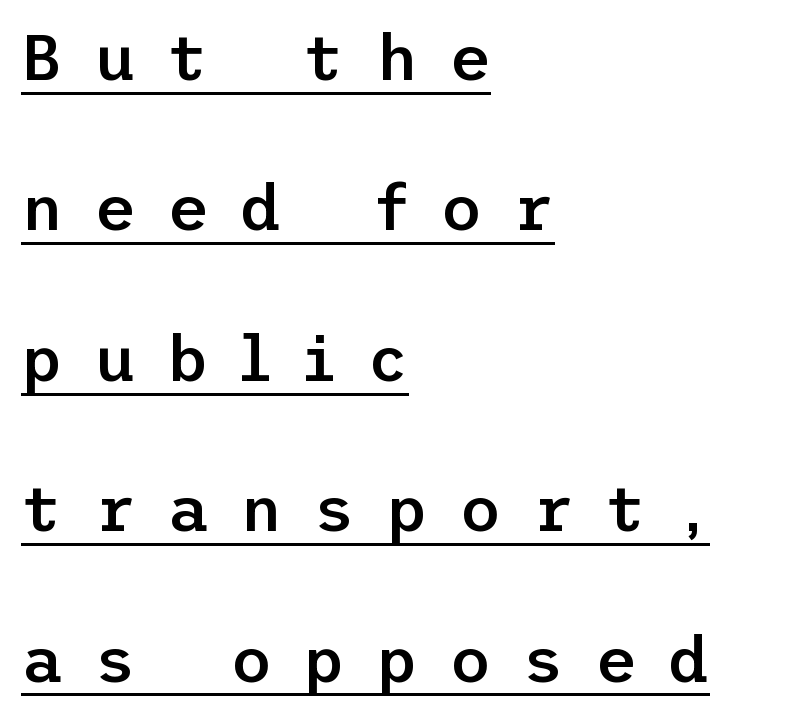
Every letter is mildly thick-stroked: semibold rather than bold. Decoration check: the copy is underlined. There is plenty of visible air inserted between adjacent glyphs. Quick note: not italic, upright. The typeface chosen for these lines omits serifs. Summary of vertical rhythm: relaxed, with wide interline spacing.
